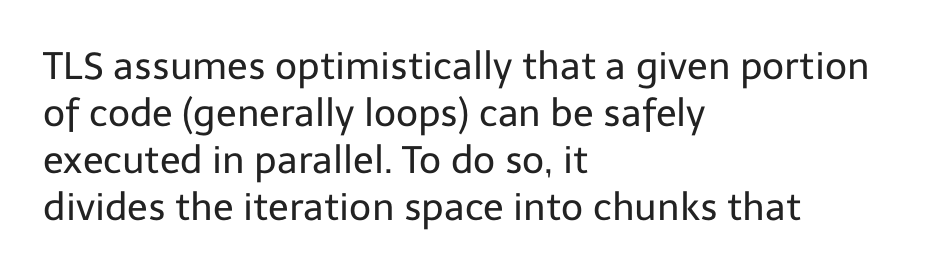
Nope, not italic — everything's standing straight. Do the characters align in a grid? No, the font is proportional. Standard letterfit; no display-style spreading of the glyphs. In CSS terms this would be text-align: left. Serif or sans? Sans — the stroke terminals are bare. Stem width sits at or under what a default text font uses.
